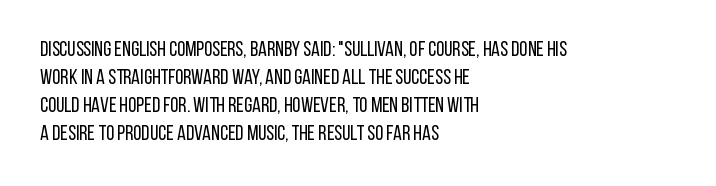
Q: Is the text bold? A: No.
Q: Is the text italic (slanted)? A: No, it is upright.
Q: Is the text underlined? A: No.
Q: How is the paragraph aligned? A: Left-aligned.
Q: Is the spacing between letters normal or unusually wide? A: Normal.
Q: Is the spacing between lines tight, normal or loose? A: Normal.
